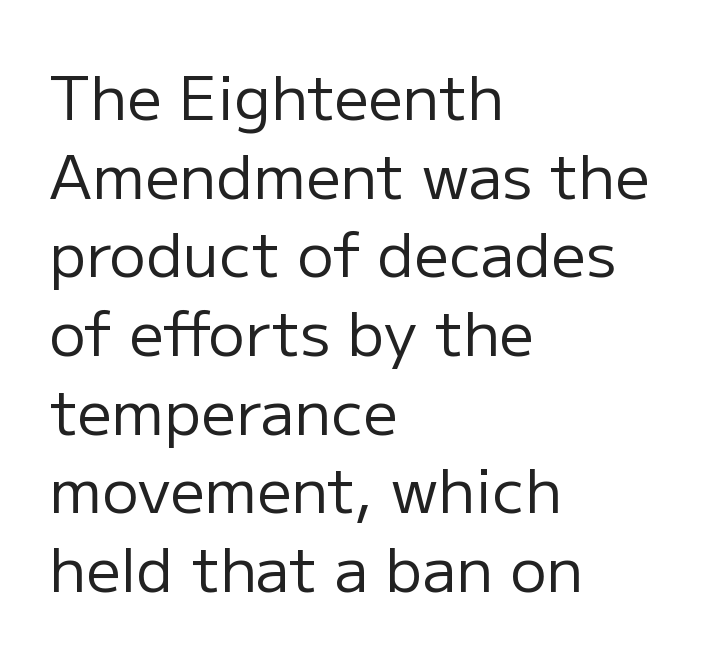
The lines sit at an ordinary, default distance from one another. This is not heavy type; no bold has been used. Regarding serifs, this sample does without them. Left-aligned paragraph, ragged on the right. This rendering features lettering with no underline.
